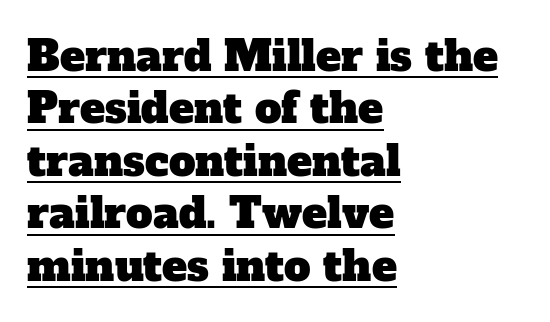
The typesetter chose a ragged-right arrangement here. Underlining? Definitely there. The passage shown has conventional tracking throughout. Vertically, the passage feels balanced, rows spaced as you'd expect.
